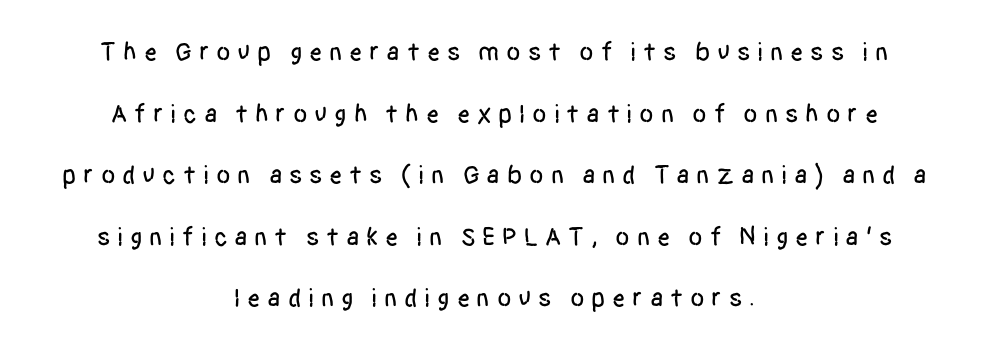
{"italic": "no", "underline": "no", "align": "center", "line_spacing": "loose", "line_spacing_ratio": 2.37, "letter_spacing": "wide", "letter_spacing_em": 0.26, "glyph_px": 26}
